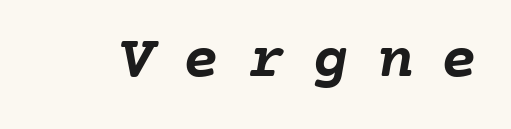
Each glyph is drawn with heavy, bold strokes. Spacing between characters has been opened up far beyond the box default. Underline: absent. A typesetter would call this monospace, since all characters share one set width.
